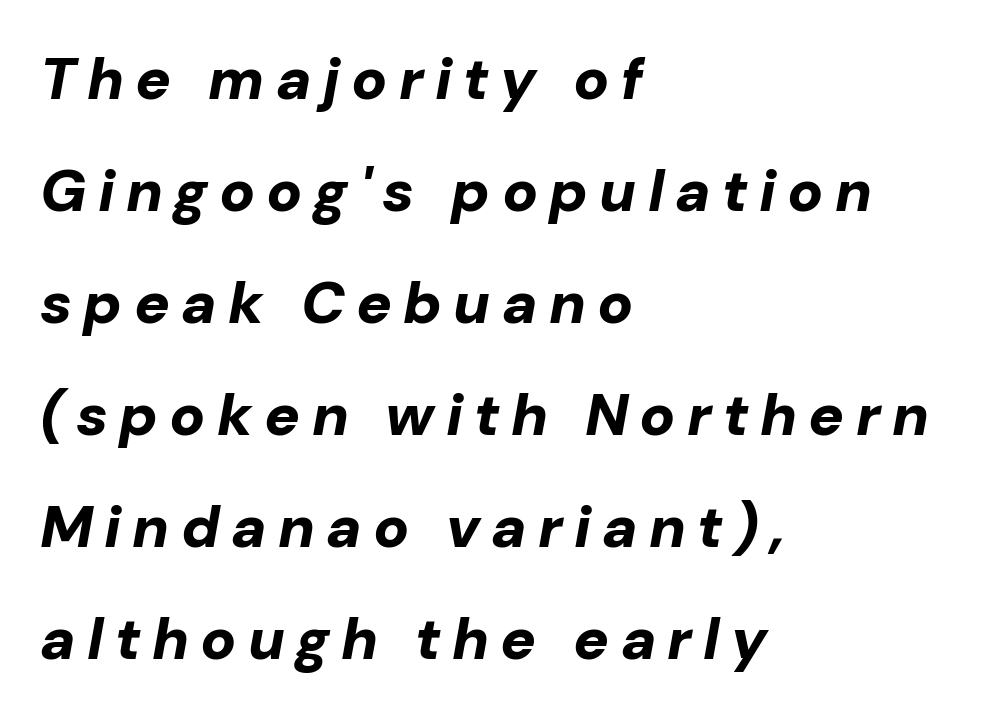
{"italic": "yes", "lean": "right", "slant_degrees": 10, "bold": "yes", "weight": "bold", "width": "normal", "stroke_contrast": "low", "x_height": "medium", "monospaced": "no", "underline": "no", "align": "left", "line_spacing": "loose", "line_spacing_ratio": 1.9, "glyph_px": 59}
